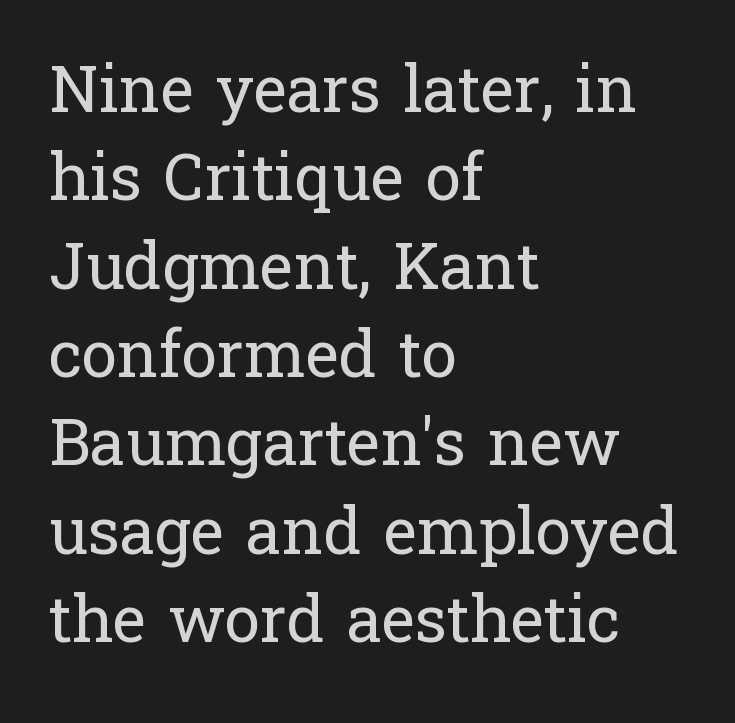
The image shows 64 px regular-weight serif type, upright; set left-aligned, normal line spacing (1.38x), normal letter spacing, not underlined; low stroke contrast and a medium x-height.
